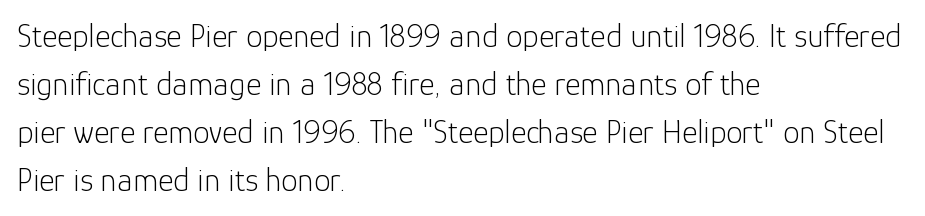
Q: Is the text bold? A: No.
Q: Is the text italic (slanted)? A: No, it is upright.
Q: Is the typeface a serif or a sans-serif typeface? A: Sans-serif.
Q: Is the text underlined? A: No.
Q: How is the paragraph aligned? A: Left-aligned.
Q: Is the spacing between letters normal or unusually wide? A: Normal.
Q: Is the spacing between lines tight, normal or loose? A: Normal.
Q: Width (condensed, normal, or wide)? A: Normal.
Q: Stroke contrast? A: Low.
Q: x-height? A: Medium.
Q: Monospaced? A: No.
